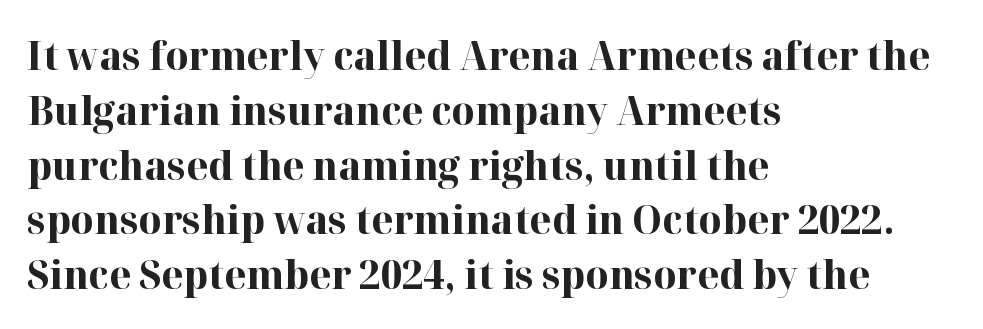
Q: Is the text bold? A: Yes.
Q: Is the text italic (slanted)? A: No, it is upright.
Q: Is the typeface a serif or a sans-serif typeface? A: Serif.
Q: Is the text underlined? A: No.
Q: How is the paragraph aligned? A: Left-aligned.
Q: Is the spacing between letters normal or unusually wide? A: Normal.
Q: Is the spacing between lines tight, normal or loose? A: Normal.
Q: Width (condensed, normal, or wide)? A: Normal.
Q: Stroke contrast? A: High.
Q: x-height? A: Medium.
Q: Monospaced? A: No.
